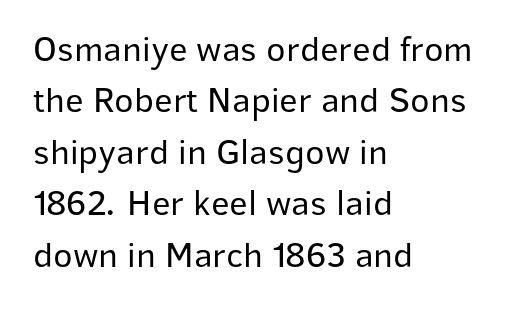
{"serif": "no", "italic": "no", "bold": "no", "weight": "regular", "width": "normal", "stroke_contrast": "low", "x_height": "medium", "monospaced": "no", "underline": "no", "align": "left", "line_spacing": "normal", "line_spacing_ratio": 1.43, "letter_spacing": "normal", "letter_spacing_em": 0.0, "glyph_px": 36}
